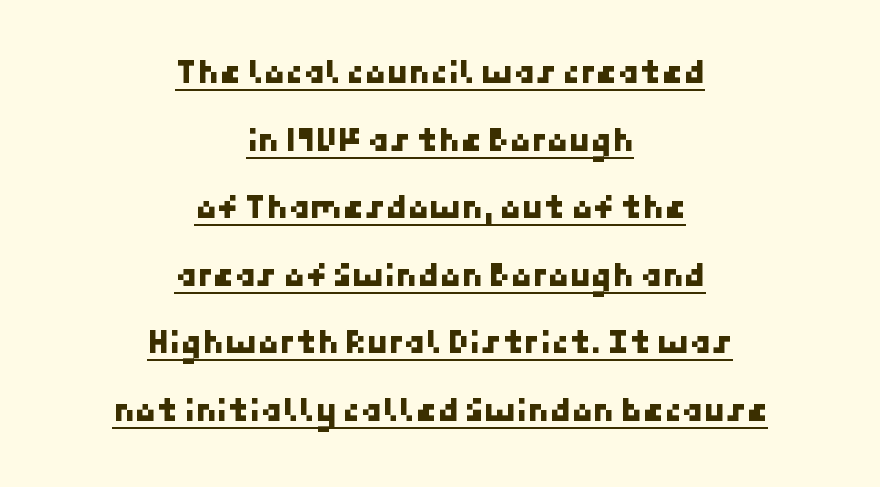
{"serif": "no", "width": "normal", "stroke_contrast": "low", "x_height": "medium", "underline": "yes", "align": "center", "line_spacing": "loose", "line_spacing_ratio": 1.93, "letter_spacing": "normal", "letter_spacing_em": 0.0, "glyph_px": 35}
